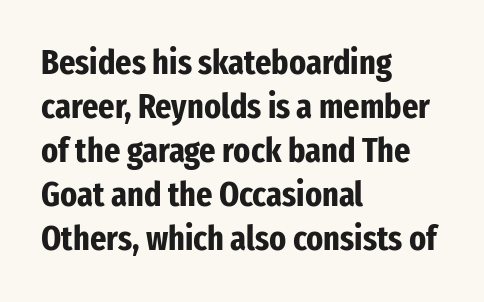
{"serif": "no", "italic": "no", "bold": "yes", "weight": "bold", "width": "condensed", "stroke_contrast": "low", "x_height": "medium", "monospaced": "no", "underline": "no", "align": "left", "line_spacing": "normal", "line_spacing_ratio": 1.26, "letter_spacing": "normal", "letter_spacing_em": 0.0, "glyph_px": 35}
